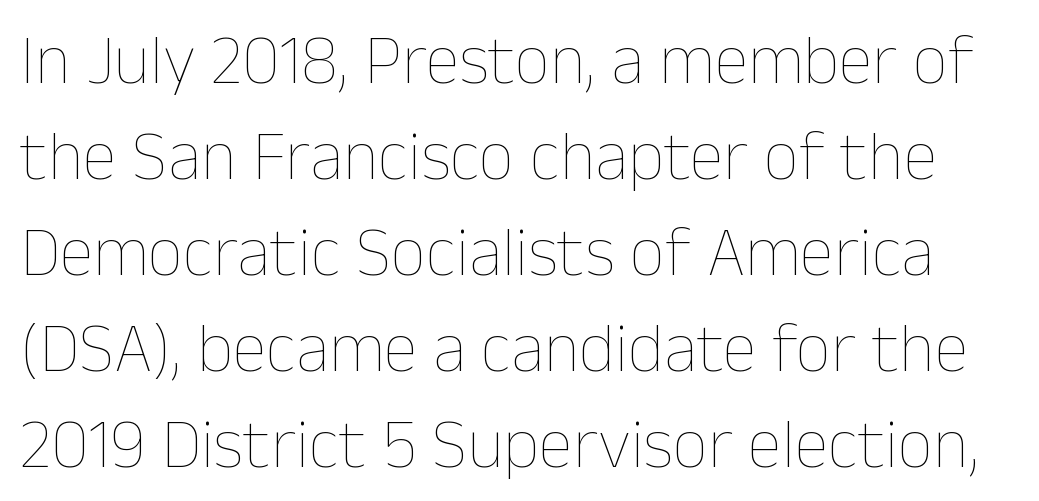
Check the space under the baseline: it is left empty. Is the letter spacing exaggerated? No — it looks like the ordinary default. Regular leading. This sample uses an upright cut, with every glyph sitting square on the baseline. Proportional: the letters do not fall into vertical columns. Heft: none added — not bold.
